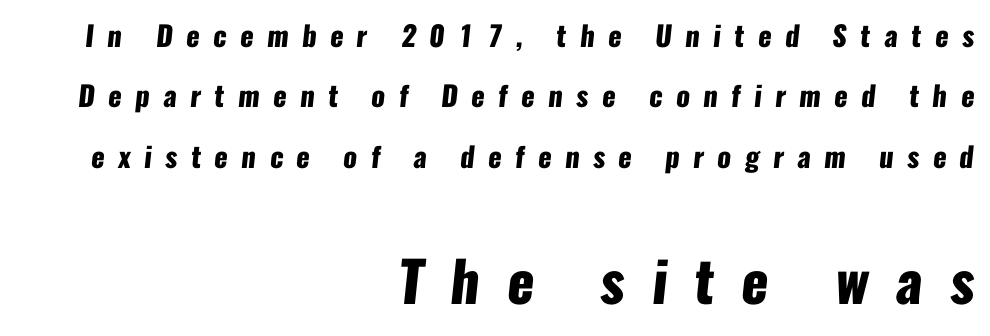
The image shows 56 px heavy, condensed sans-serif type; set right-aligned, loose line spacing (2.16x), unusually wide letter spacing (+0.48 em), not underlined; the second (bottom) block is 2.0x larger; low stroke contrast and a medium x-height.
